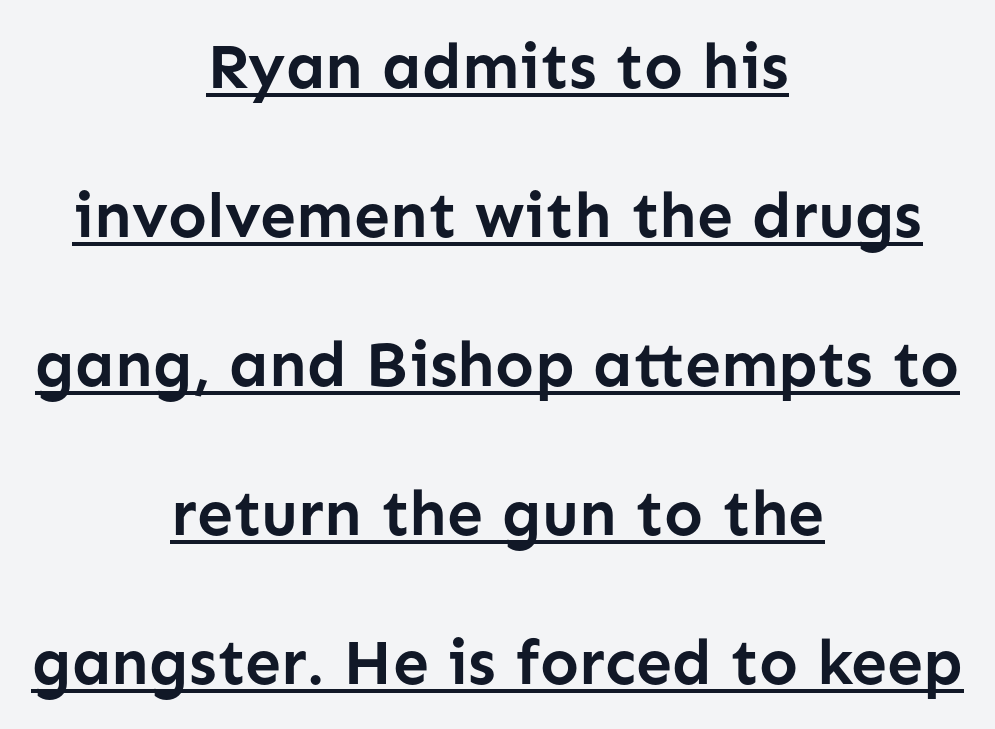
Proportional: the letters do not fall into vertical columns. Quick note: not italic, upright. This rendering uses center alignment, leaving both contours irregular but symmetric. Between one letter and the next there's only the usual sliver of space. In terms of weight, the rendering is a true, heavy bold.
